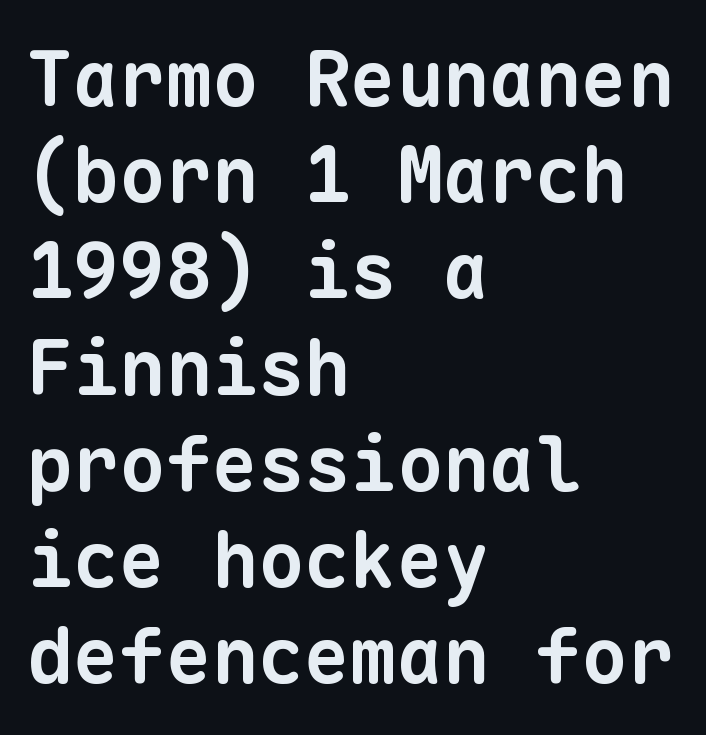
Are there feet on the stems? There aren't — it's a sans. No word sits above an underline. Caption: standard tracking, unaltered. Each letter, wide or thin by design, is forced into the same width here. This is heavy type, rendered in bold. Notice how descenders clear the ascenders below comfortably — that's standard leading.
